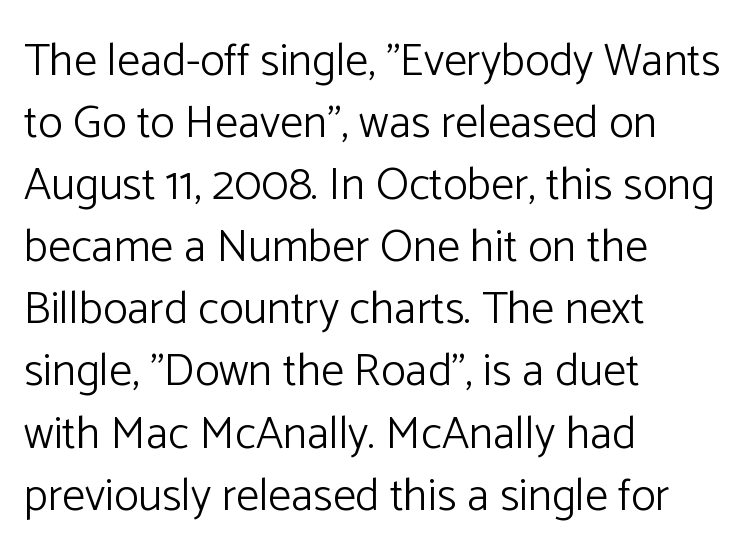
{"serif": "no", "italic": "no", "bold": "no", "weight": "light", "width": "normal", "stroke_contrast": "low", "x_height": "medium", "monospaced": "no", "underline": "no", "align": "left", "line_spacing": "normal", "line_spacing_ratio": 1.35, "letter_spacing": "normal", "letter_spacing_em": 0.0, "glyph_px": 46}
